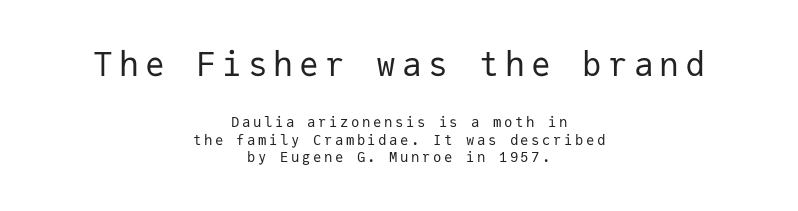
Looks like terminal output: every glyph gets an equal slot. These glyphs show unthickened strokes, regular width or finer. The rows are spaced the way most documents space them. Between these two stacked blocks, the higher one wins on size. Regarding serifs, this sample does without them.
